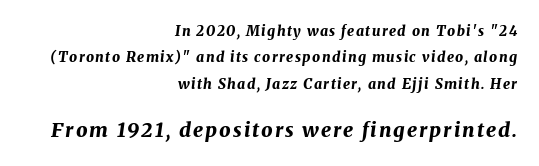
The image shows 20 px bold type, italic (leaning right); set right-aligned, line spacing 1.89x, not underlined; the second (bottom) block is 1.43x larger.
